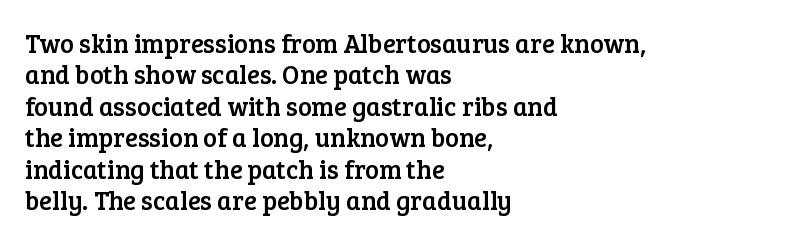
Tracking value appears to be zero — textbook default spacing. Rendered with straight, roman letterforms. Short and long lines alike share a common starting point at left. A bare baseline throughout the passage.
